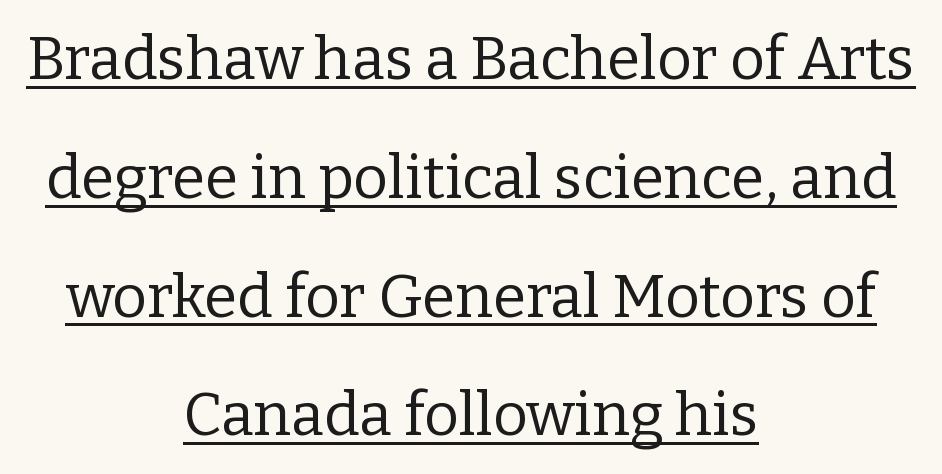
Does the copy run flush right? No — it is centered line by line. The passage shown stacks its lines with a broad gap. The passage shown is not bold in any degree. The face used here is rendered with its standard letterfit. The type family on display is of the serif kind.
